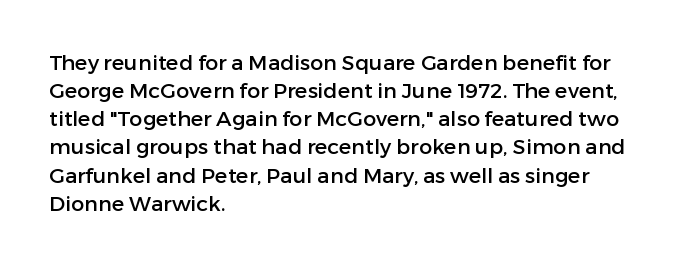
Q: Is the text italic (slanted)? A: No, it is upright.
Q: Is the text underlined? A: No.
Q: How is the paragraph aligned? A: Left-aligned.
Q: Is the spacing between letters normal or unusually wide? A: Normal.
Q: Is the spacing between lines tight, normal or loose? A: Normal.
